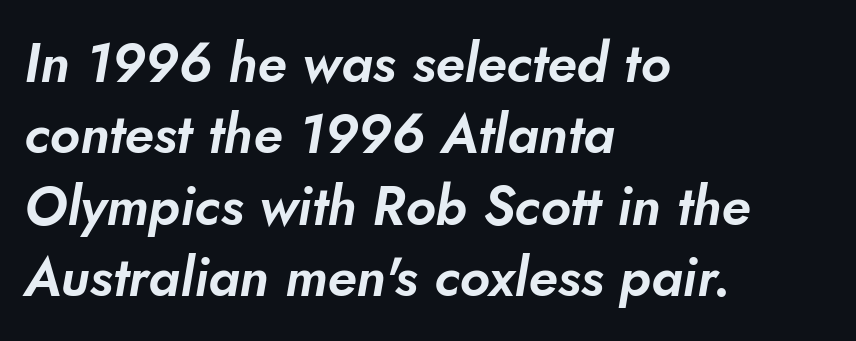
The image shows 54 px sans-serif type; set left-aligned, normal line spacing (1.32x), normal letter spacing, not underlined; low stroke contrast and a small x-height.
